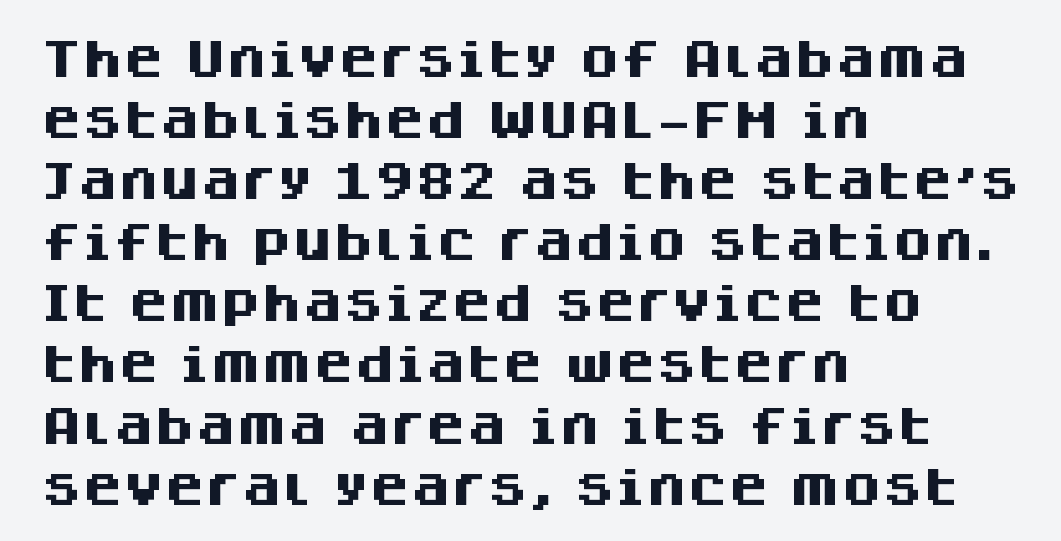
The image shows 41 px heavy sans-serif type, upright; set left-aligned, normal line spacing (1.49x), normal letter spacing, not underlined; medium stroke contrast and a large x-height.
